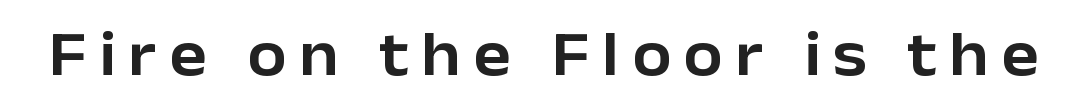
Q: Is the text italic (slanted)? A: No, it is upright.
Q: Is the typeface a serif or a sans-serif typeface? A: Sans-serif.
Q: Is the text underlined? A: No.
Q: Is the spacing between letters normal or unusually wide? A: Unusually wide.
Q: Width (condensed, normal, or wide)? A: Normal.
Q: Stroke contrast? A: Low.
Q: x-height? A: Medium.
Q: Monospaced? A: No.
